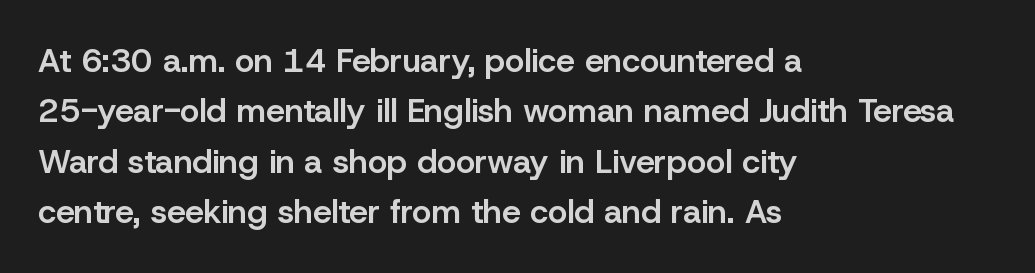
This is roman type, the default non-slanted kind. The lines sit at an ordinary, default distance from one another. A bit beefed up — I'd call it semibold rather than bold. Line starts are locked; line ends wander. What kind of face is this? One without serifs — a sans.
